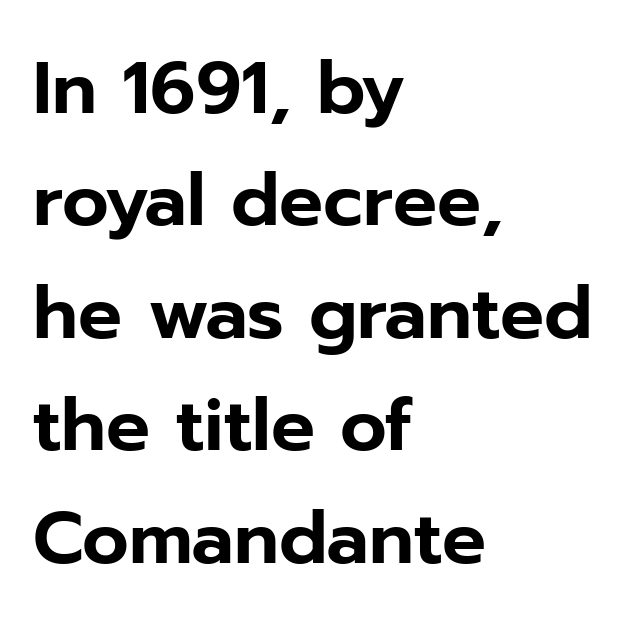
{"serif": "no", "italic": "no", "width": "normal", "stroke_contrast": "low", "x_height": "medium", "monospaced": "no", "underline": "no", "align": "left", "line_spacing": "normal", "line_spacing_ratio": 1.54, "letter_spacing": "normal", "letter_spacing_em": 0.0, "glyph_px": 73}
